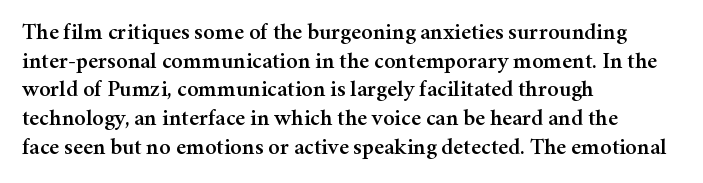
Q: Is the text italic (slanted)? A: No, it is upright.
Q: Is the text underlined? A: No.
Q: How is the paragraph aligned? A: Left-aligned.
Q: Is the spacing between letters normal or unusually wide? A: Normal.
Q: Is the spacing between lines tight, normal or loose? A: Normal.
